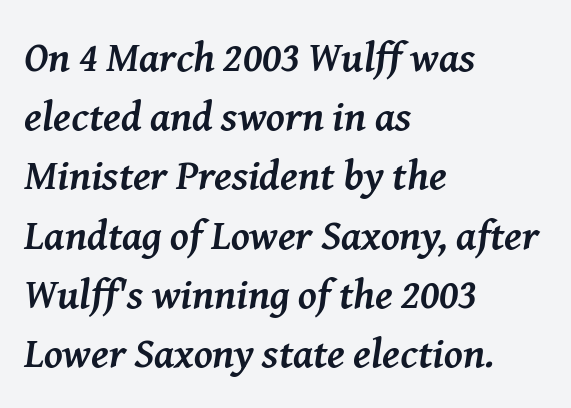
The image shows 42 px semibold serif type, italic (leaning right); set left-aligned, normal line spacing (1.41x), normal letter spacing, not underlined; medium stroke contrast and a medium x-height.
